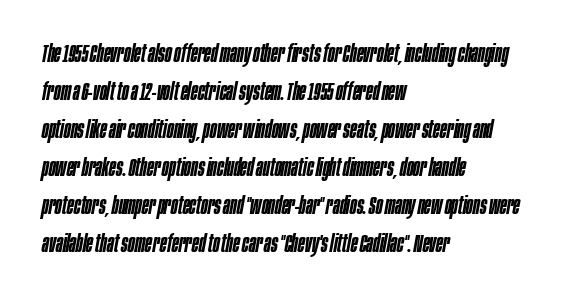
Has an underline been added? It has not. The passage shown is semibold, sitting just below true bold. A classic flush-left, rag-right setting is used for this passage. How are the letters spaced? Ordinarily, with no added tracking. Quick note: interline space is typical.
